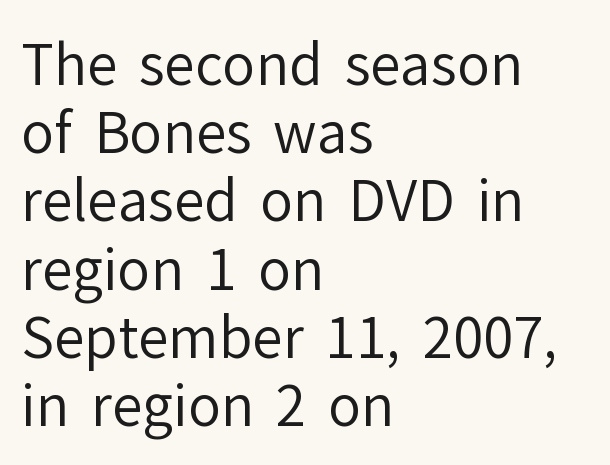
{"serif": "no", "italic": "no", "bold": "no", "weight": "regular", "width": "normal", "stroke_contrast": "low", "x_height": "medium", "monospaced": "no", "underline": "no", "align": "left", "line_spacing_ratio": 1.24, "letter_spacing": "normal", "letter_spacing_em": 0.0, "glyph_px": 55}
